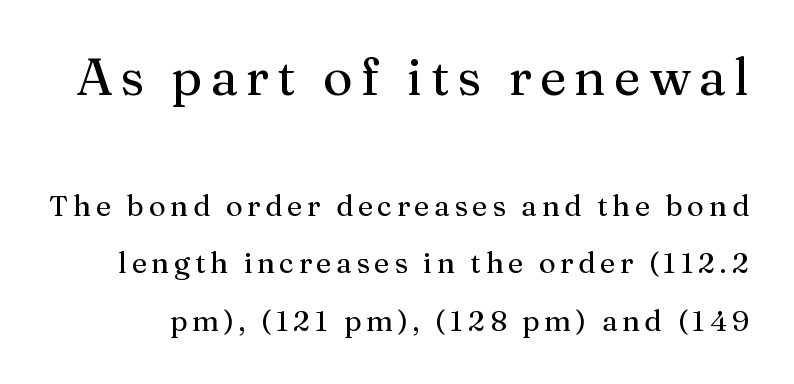
The image shows 51 px serif type, upright; set loose line spacing (1.98x), not underlined; the first (top) block is 1.76x larger; medium stroke contrast and a medium x-height.
